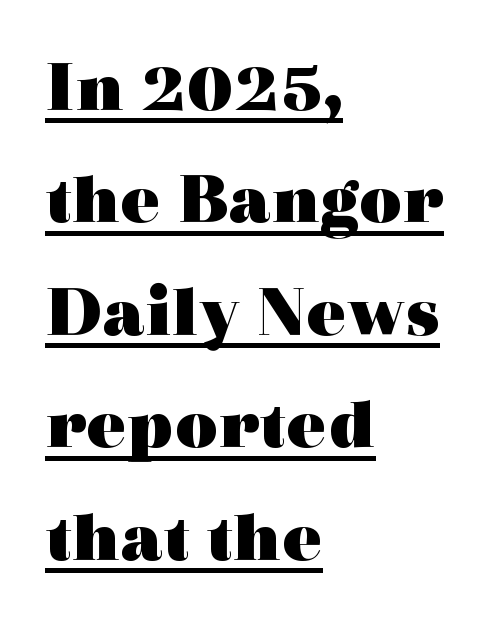
Q: Is the text bold? A: Yes.
Q: Is the text italic (slanted)? A: No, it is upright.
Q: Is the typeface a serif or a sans-serif typeface? A: Serif.
Q: Is the text underlined? A: Yes.
Q: How is the paragraph aligned? A: Left-aligned.
Q: Is the spacing between letters normal or unusually wide? A: Normal.
Q: Is the spacing between lines tight, normal or loose? A: Normal.
Q: Width (condensed, normal, or wide)? A: Wide.
Q: x-height? A: Medium.
Q: Monospaced? A: No.
